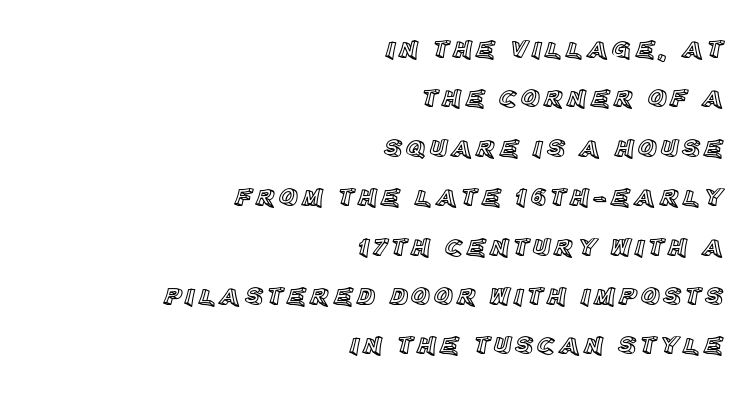
{"underline": "no", "align": "right", "line_spacing": "loose", "line_spacing_ratio": 1.9, "glyph_px": 26}
